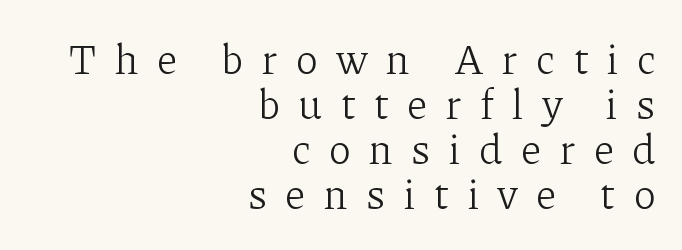
The line-height multiplier appears low, near solid setting. Yep, those are serifs on the letters. The typeface has the unassuming heft of standard copy or less. The typography opts for an upright posture over an oblique one. The rendering uses natural spacing where letterforms have individual widths.
